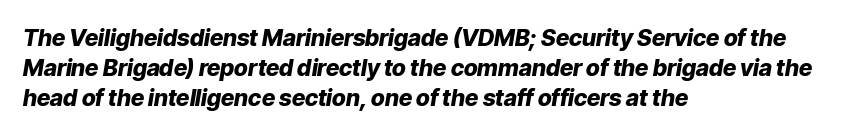
The image shows 23 px bold type, italic (leaning right); set left-aligned, normal line spacing (1.31x), normal letter spacing, not underlined.
